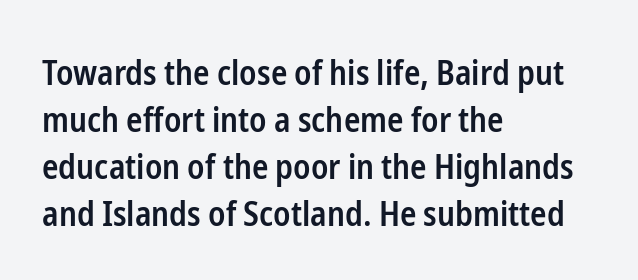
The image shows 34 px semibold, condensed sans-serif type, upright; set left-aligned, normal line spacing (1.38x), normal letter spacing, not underlined; low stroke contrast and a medium x-height.
